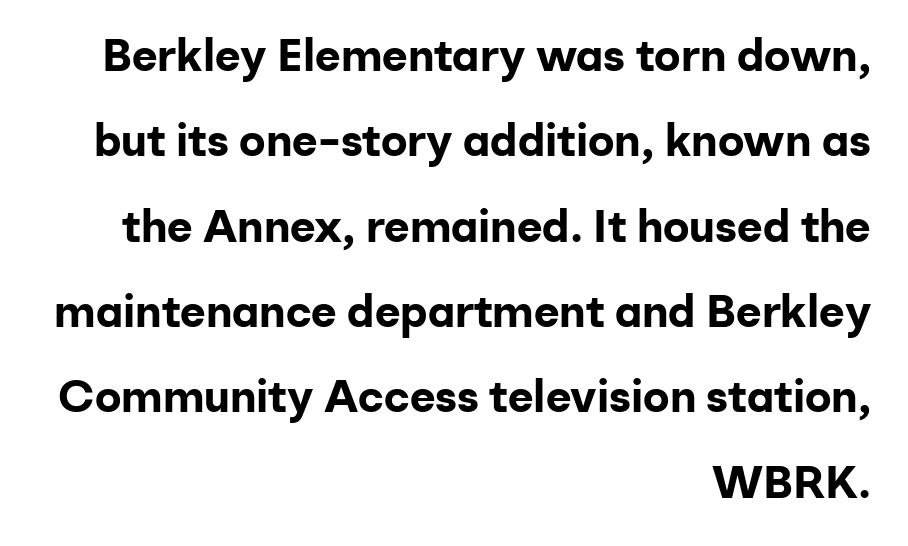
Lines of text with bare space underneath. Is this a sans? Yes — the strokes have no serifs. Horizontally, the lines are justified to the trailing edge only. Compared with typical paragraphs, the rows here are farther apart. Ascenders rise straight up at ninety degrees. Does extra space separate the letters? No, they use regular spacing.
